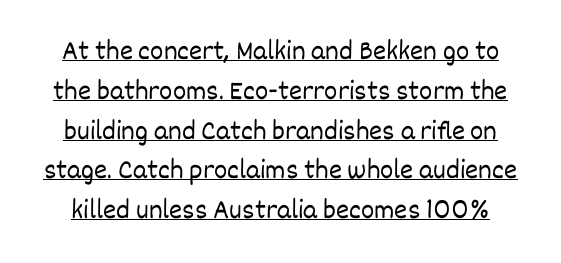
{"italic": "no", "bold": "no", "weight": "light", "width": "normal", "stroke_contrast": "low", "x_height": "large", "monospaced": "no", "underline": "yes", "line_spacing": "normal", "line_spacing_ratio": 1.42, "letter_spacing": "normal", "letter_spacing_em": 0.0, "glyph_px": 28}
